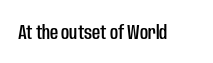
{"italic": "no", "underline": "no", "letter_spacing": "normal", "letter_spacing_em": 0.0, "glyph_px": 20}
